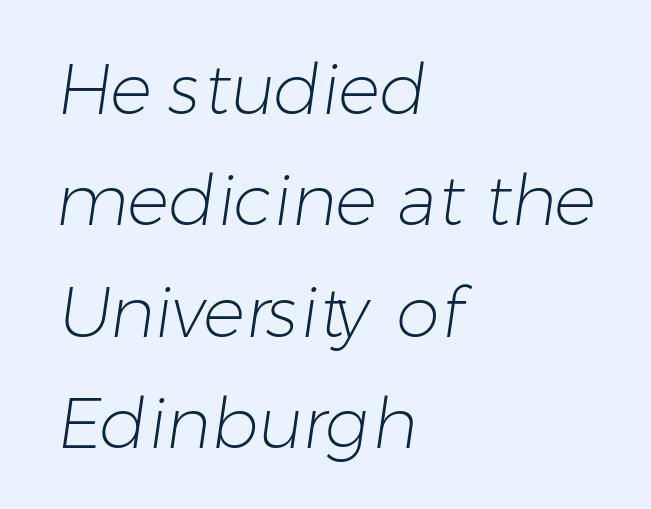
The image shows 70 px light sans-serif type; set left-aligned, normal line spacing (1.59x), normal letter spacing, not underlined; low stroke contrast and a medium x-height.
